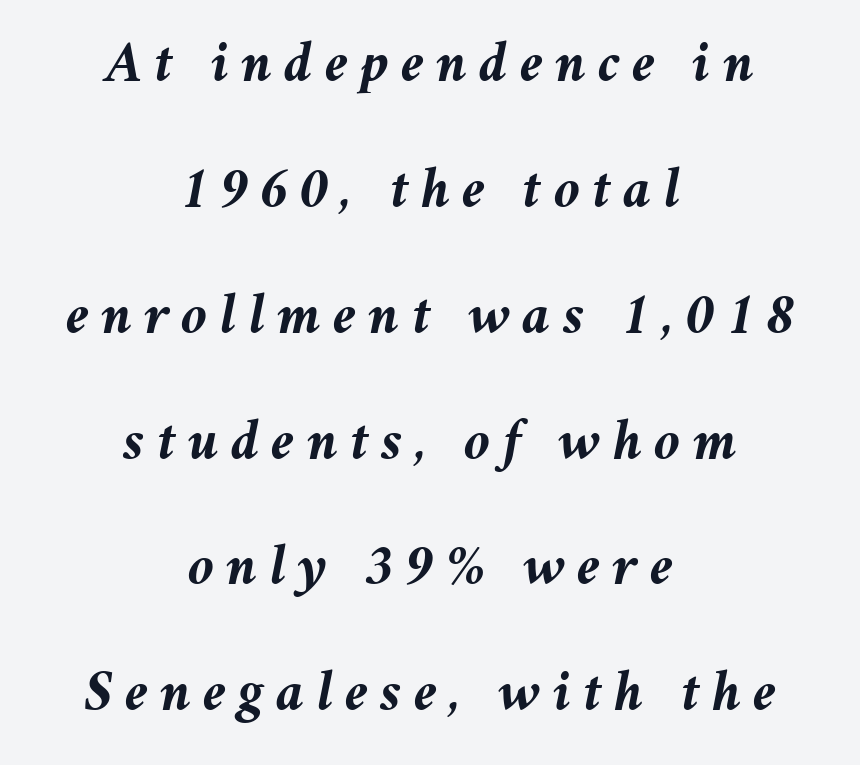
The image shows 58 px semibold type, italic (leaning right); set centered, loose line spacing (2.17x), unusually wide letter spacing (+0.21 em), not underlined; medium stroke contrast and a medium x-height.
